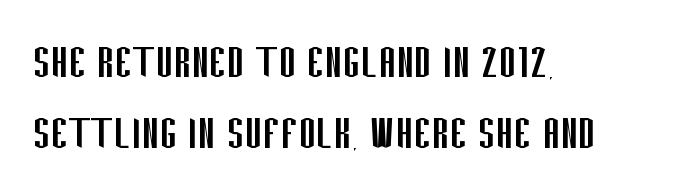
The image shows 53 px regular-weight, condensed sans-serif type, upright; set left-aligned, normal line spacing (1.34x), normal letter spacing, not underlined; low stroke contrast and a large x-height.
